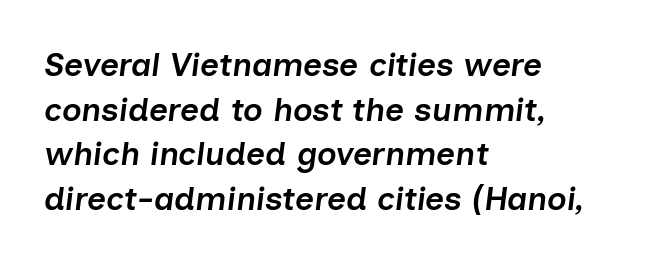
Q: Is the text bold? A: Semi-bold.
Q: Is the text italic (slanted)? A: Yes, it leans right by about 7 degrees.
Q: Is the text underlined? A: No.
Q: How is the paragraph aligned? A: Left-aligned.
Q: Is the spacing between letters normal or unusually wide? A: Normal.
Q: Is the spacing between lines tight, normal or loose? A: Normal.
Q: Width (condensed, normal, or wide)? A: Normal.
Q: Stroke contrast? A: Low.
Q: x-height? A: Medium.
Q: Monospaced? A: No.
